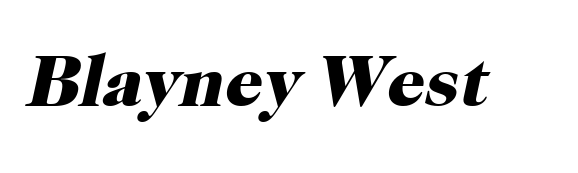
The image shows 74 px heavy serif type, italic (leaning right); set normal letter spacing, not underlined; high stroke contrast and a medium x-height.
